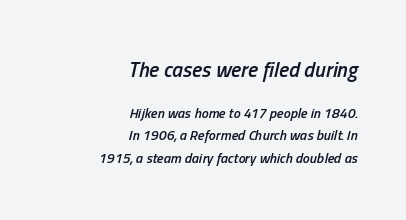
The image shows 21 px text type, italic (leaning right); set right-aligned, normal line spacing (1.59x), normal letter spacing, not underlined; the first (top) block is 1.5x larger.
